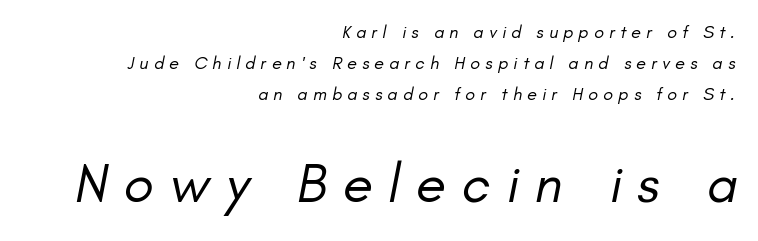
{"serif": "no", "bold": "no", "weight": "regular", "width": "normal", "stroke_contrast": "low", "x_height": "small", "monospaced": "no", "underline": "no", "align": "right", "line_spacing_ratio": 1.71, "letter_spacing": "wide", "letter_spacing_em": 0.29, "larger_block": "second", "size_ratio": 3.06, "glyph_px": 55}
